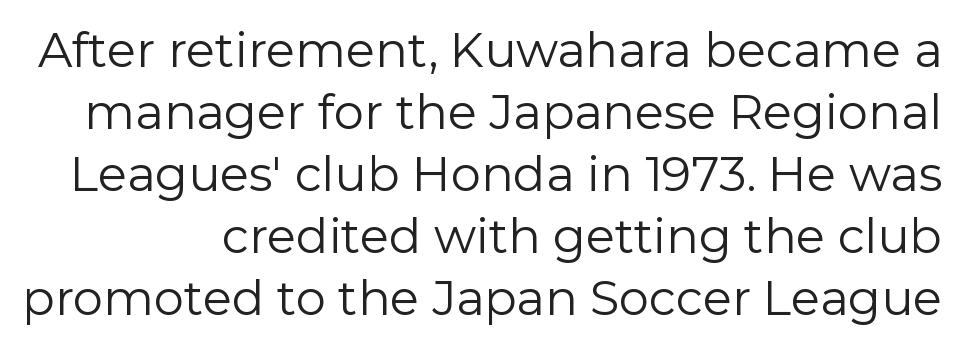
{"serif": "no", "italic": "no", "bold": "no", "weight": "regular", "width": "normal", "stroke_contrast": "low", "x_height": "medium", "monospaced": "no", "underline": "no", "line_spacing": "normal", "line_spacing_ratio": 1.29, "letter_spacing": "normal", "letter_spacing_em": 0.0, "glyph_px": 48}
